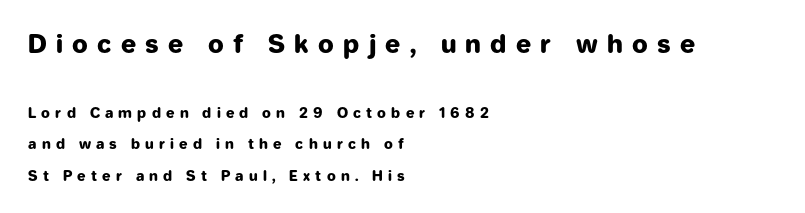
The image shows 25 px bold type, upright; set left-aligned, loose line spacing (2.24x), unusually wide letter spacing (+0.37 em), not underlined; the first (top) block is 1.79x larger.
